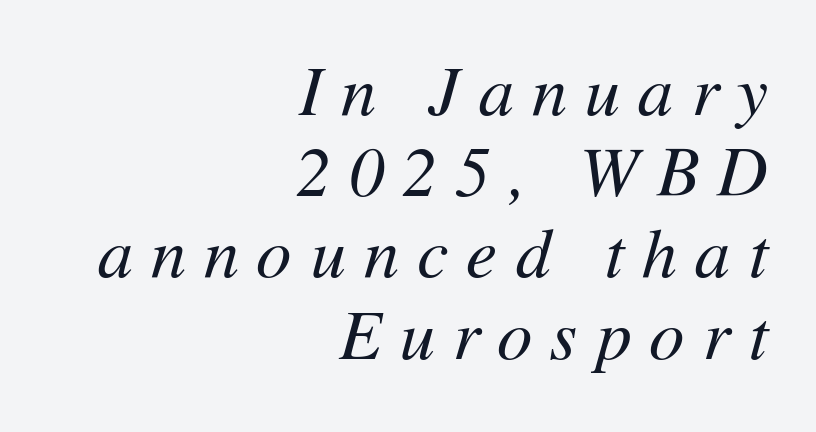
The image shows 70 px regular-weight type, italic (leaning right); set right-aligned, line spacing 1.16x, unusually wide letter spacing (+0.26 em), not underlined; medium stroke contrast and a medium x-height.
